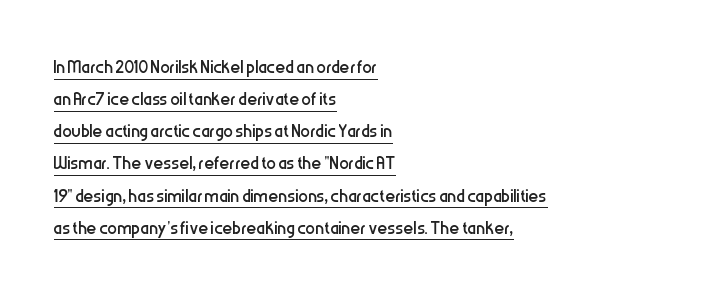
Q: Is the text bold? A: No.
Q: Is the text italic (slanted)? A: No, it is upright.
Q: Is the text underlined? A: Yes.
Q: How is the paragraph aligned? A: Left-aligned.
Q: Is the spacing between letters normal or unusually wide? A: Normal.
Q: Is the spacing between lines tight, normal or loose? A: Normal.
